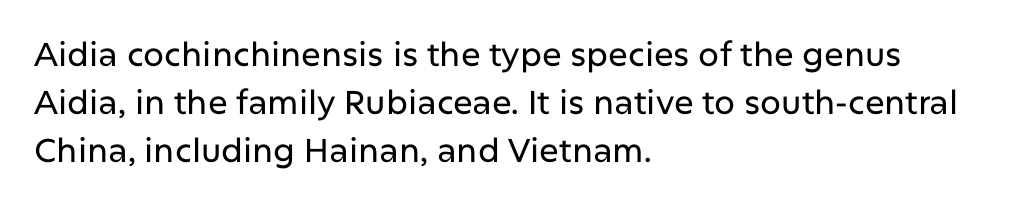
Q: Is the text italic (slanted)? A: No, it is upright.
Q: Is the typeface a serif or a sans-serif typeface? A: Sans-serif.
Q: Is the text underlined? A: No.
Q: How is the paragraph aligned? A: Left-aligned.
Q: Is the spacing between letters normal or unusually wide? A: Normal.
Q: Is the spacing between lines tight, normal or loose? A: Normal.
Q: Width (condensed, normal, or wide)? A: Normal.
Q: Stroke contrast? A: Low.
Q: x-height? A: Medium.
Q: Monospaced? A: No.
